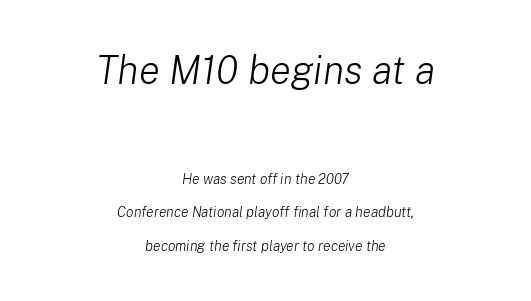
Each letter keeps its own natural width here, so spacing adapts to shape. Lines of text with bare space underneath. The font sits on the lighter half of the weight spectrum, regular included. The passage shown begins with its larger block and ends with its smaller one. This rendering leaves character spacing at its baseline value.
